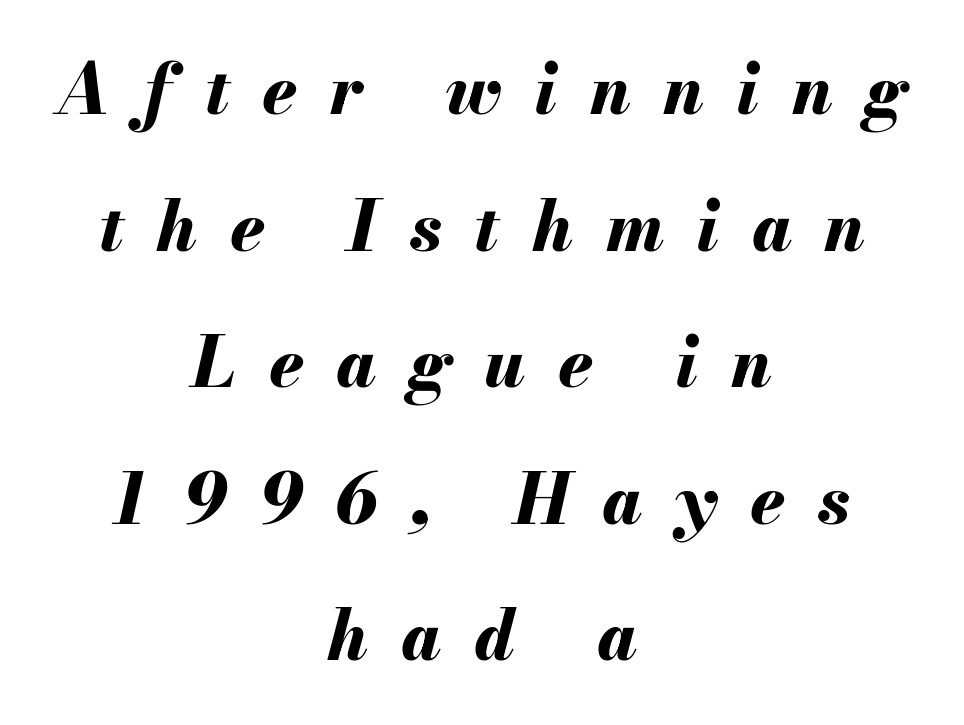
The image shows 69 px bold type, italic (leaning right); set centered, loose line spacing (1.98x), unusually wide letter spacing (+0.47 em), not underlined; medium stroke contrast and a small x-height.
